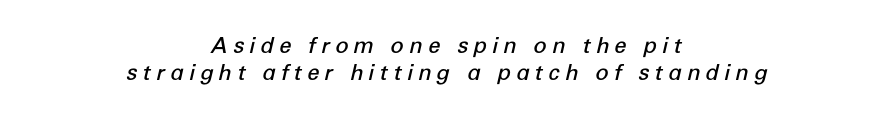
The image shows 22 px text type, italic (leaning right); set centered, line spacing 1.21x, unusually wide letter spacing (+0.23 em), not underlined.
